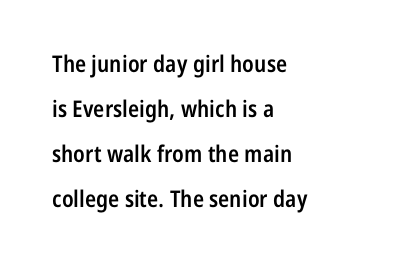
Q: Is the text bold? A: Semi-bold.
Q: Is the text italic (slanted)? A: No, it is upright.
Q: Is the text underlined? A: No.
Q: How is the paragraph aligned? A: Left-aligned.
Q: Is the spacing between letters normal or unusually wide? A: Normal.
Q: Is the spacing between lines tight, normal or loose? A: Loose.
